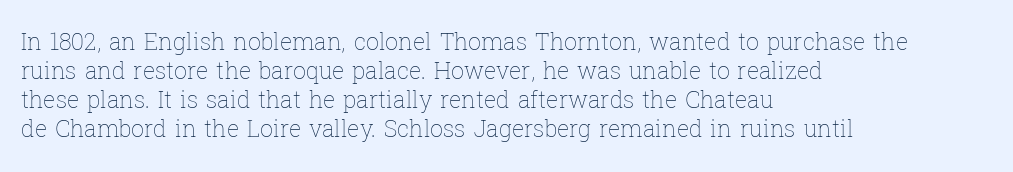
{"italic": "no", "bold": "no", "underline": "no", "align": "left", "line_spacing": "normal", "line_spacing_ratio": 1.26, "letter_spacing": "normal", "letter_spacing_em": 0.0, "glyph_px": 23}
